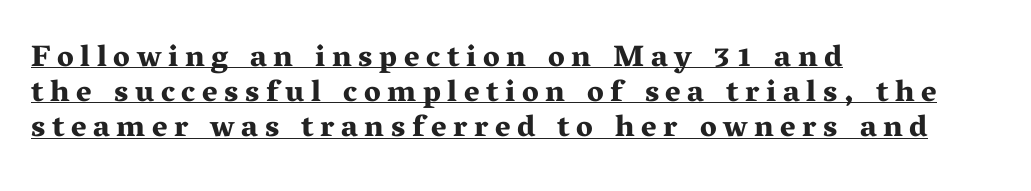
{"serif": "yes", "italic": "no", "bold": "yes", "weight": "bold", "width": "wide", "stroke_contrast": "medium", "x_height": "medium", "monospaced": "no", "underline": "yes", "align": "left", "line_spacing_ratio": 1.17, "letter_spacing": "wide", "letter_spacing_em": 0.22, "glyph_px": 30}
